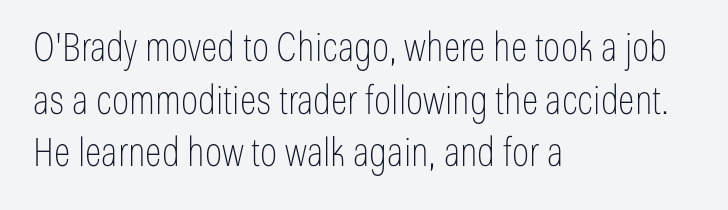
{"serif": "no", "italic": "no", "bold": "no", "weight": "thin", "width": "condensed", "stroke_contrast": "low", "x_height": "medium", "monospaced": "no", "underline": "no", "align": "left", "line_spacing": "normal", "line_spacing_ratio": 1.35, "letter_spacing": "normal", "letter_spacing_em": 0.0, "glyph_px": 39}
